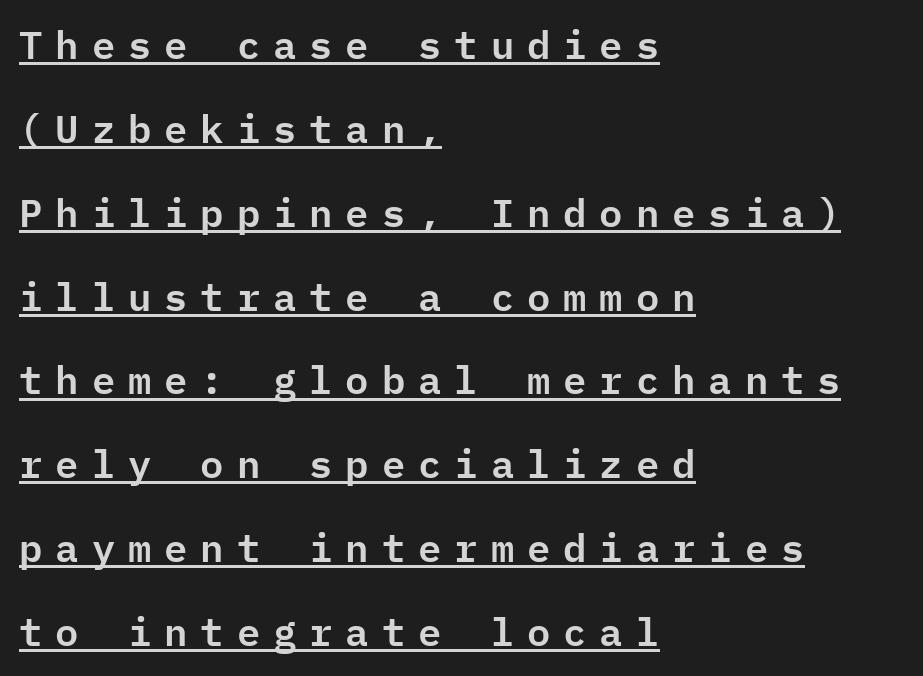
Ascenders rise straight up at ninety degrees. The letters carry no serifs — their stems end cleanly without finishing strokes. Note the uniform advance width — an 'i' takes as much space as an 'm'. Loose tracking; the words dissolve into strings of separated letters. Somebody hit Ctrl+U on this one — the words are underlined. This sample is left-justified, so line endings fall wherever the words run out.
